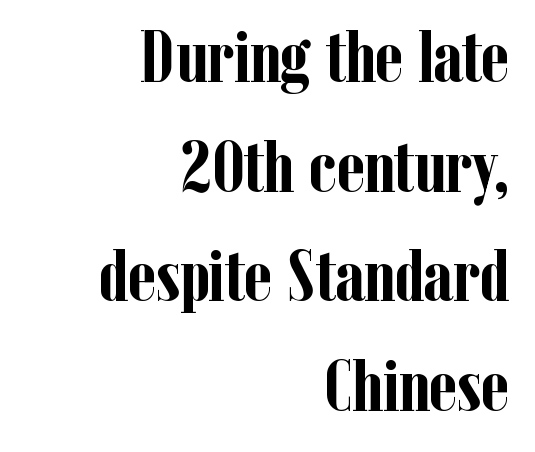
The image shows 74 px semibold, condensed serif type, upright; set right-aligned, normal line spacing (1.48x), normal letter spacing, not underlined; low stroke contrast and a medium x-height.
